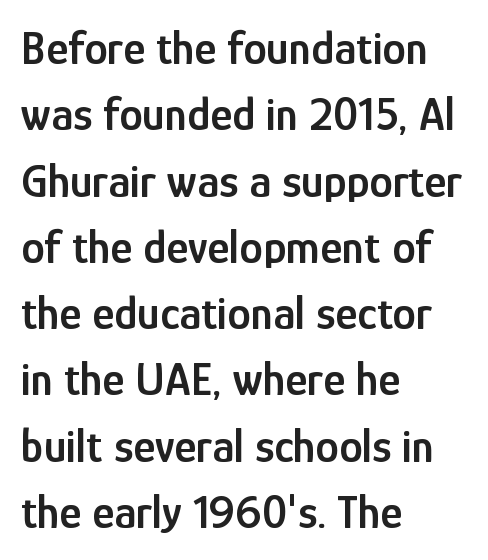
The rag falls on the right side of this text block. Notice the strokes are somewhat thickened but not fully heavy: this is a semibold. Font category for this specimen: sans-serif. The leading is moderate, giving the passage an even texture. The specimen omits any rule beneath the text block's lines.
